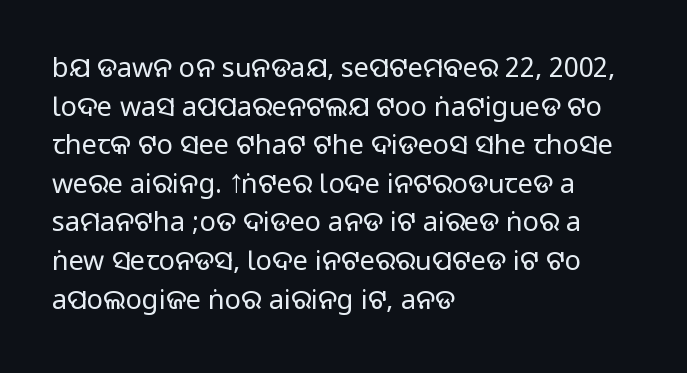
{"italic": "no", "underline": "no", "align": "left", "line_spacing": "normal", "line_spacing_ratio": 1.43, "letter_spacing": "normal", "letter_spacing_em": 0.0, "glyph_px": 27}
